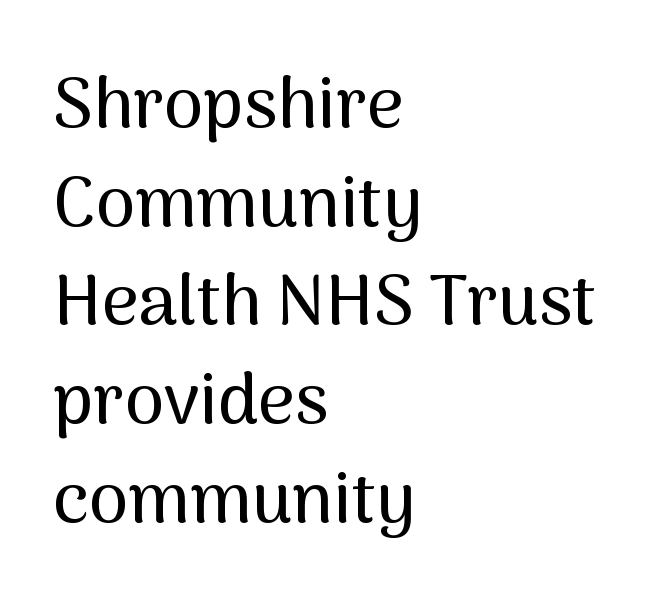
Q: Is the text italic (slanted)? A: No, it is upright.
Q: Is the typeface a serif or a sans-serif typeface? A: Sans-serif.
Q: Is the text underlined? A: No.
Q: How is the paragraph aligned? A: Left-aligned.
Q: Is the spacing between letters normal or unusually wide? A: Normal.
Q: Is the spacing between lines tight, normal or loose? A: Normal.
Q: Width (condensed, normal, or wide)? A: Normal.
Q: Stroke contrast? A: Medium.
Q: x-height? A: Medium.
Q: Monospaced? A: No.
